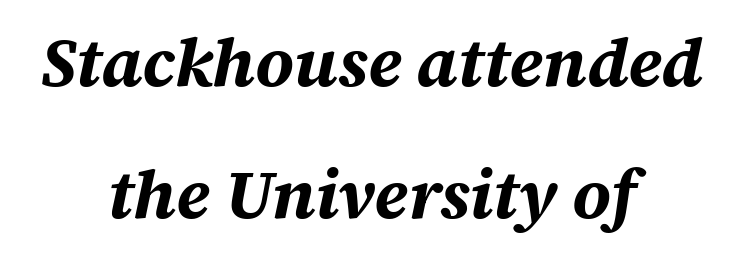
Looks like regular typesetting: each glyph gets only the width it needs. Between one letter and the next there's only the usual sliver of space. The area under the type is left untouched. Would a proofreader flag this as italicized? Yes. The line-height multiplier appears high, well above default.
